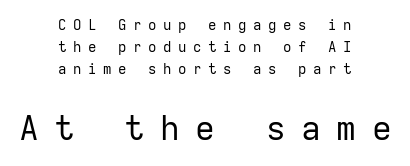
Counters stay open thanks to moderate or lighter strokes. Each word looks stretched out because of the extra space between its letters. The face used here is monospaced, like something from a code editor. Plain, unruled lines of type. The letters stand straight up with perfectly vertical stems. Is this a sans? Yes — the strokes have no serifs.
